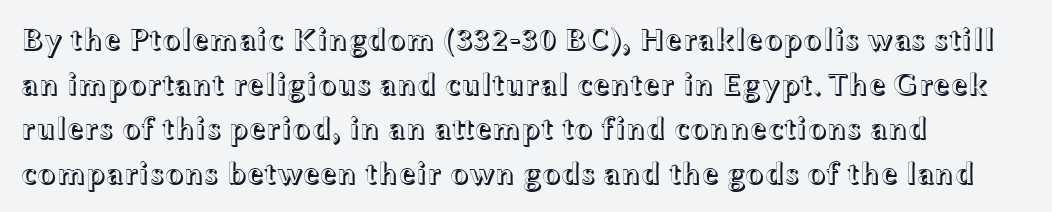
{"italic": "no", "width": "wide", "x_height": "medium", "monospaced": "no", "underline": "no", "align": "left", "line_spacing": "normal", "line_spacing_ratio": 1.44, "letter_spacing": "normal", "letter_spacing_em": 0.0, "glyph_px": 31}
